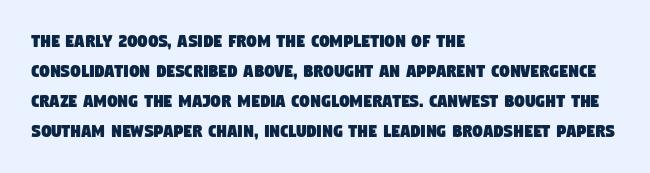
The image shows 20 px text type; set left-aligned, normal line spacing (1.5x), normal letter spacing, not underlined.
